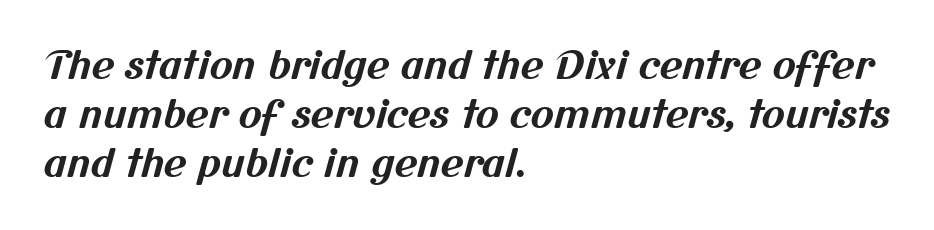
This rendering features lettering with no underline. If you drew a ruler down the left edge, every line would touch it. The rendering uses natural spacing where letterforms have individual widths. Standard letterfit; no display-style spreading of the glyphs. The vertical gap from one line to the next is medium. The rendering uses a bold face; every stroke is thick and dark.
